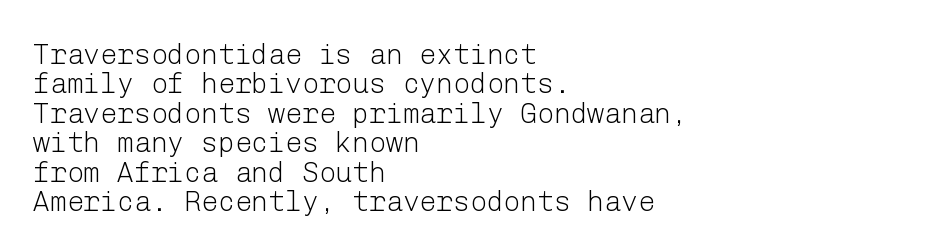
Q: Is the text bold? A: No.
Q: Is the text italic (slanted)? A: No, it is upright.
Q: Is the typeface a serif or a sans-serif typeface? A: Sans-serif.
Q: Is the text underlined? A: No.
Q: How is the paragraph aligned? A: Left-aligned.
Q: Is the spacing between letters normal or unusually wide? A: Normal.
Q: Is the spacing between lines tight, normal or loose? A: Tight.
Q: Width (condensed, normal, or wide)? A: Normal.
Q: Stroke contrast? A: Low.
Q: x-height? A: Medium.
